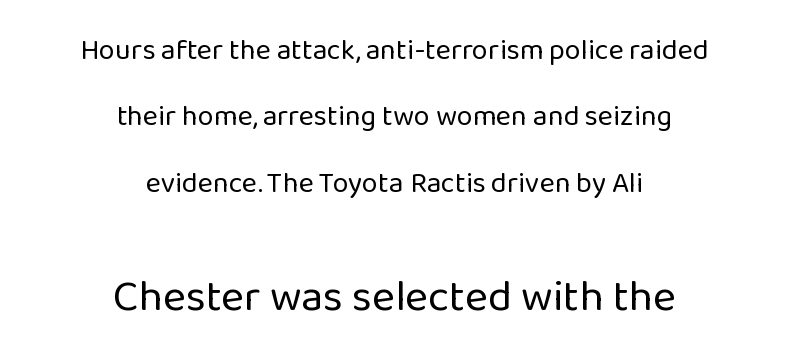
The typography opts for an upright posture over an oblique one. Caption: face not bold, strokes unweighted. Does the bottom block carry the larger type? Yes, it does. The letters sit at their default tracking, neither squeezed nor spread.
